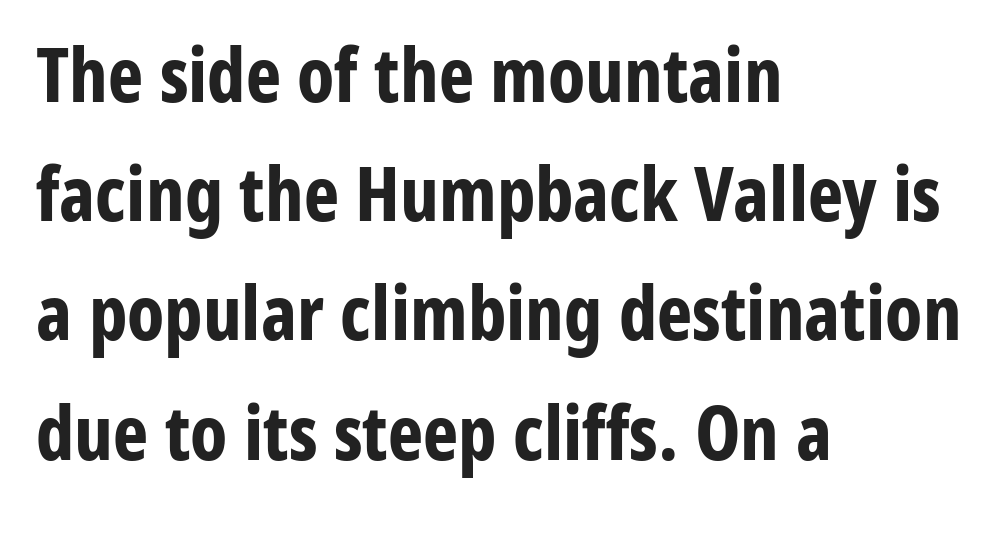
The image shows 75 px bold, condensed sans-serif type, upright; set left-aligned, normal line spacing (1.59x), normal letter spacing, not underlined; low stroke contrast and a medium x-height.
